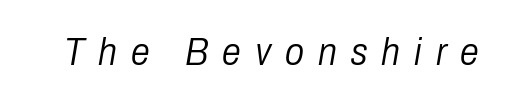
Q: Is the text bold? A: No.
Q: Is the text italic (slanted)? A: Yes, it leans right by about 10 degrees.
Q: Is the text underlined? A: No.
Q: Is the spacing between letters normal or unusually wide? A: Unusually wide.
Q: Width (condensed, normal, or wide)? A: Condensed.
Q: Stroke contrast? A: Low.
Q: x-height? A: Medium.
Q: Monospaced? A: No.
